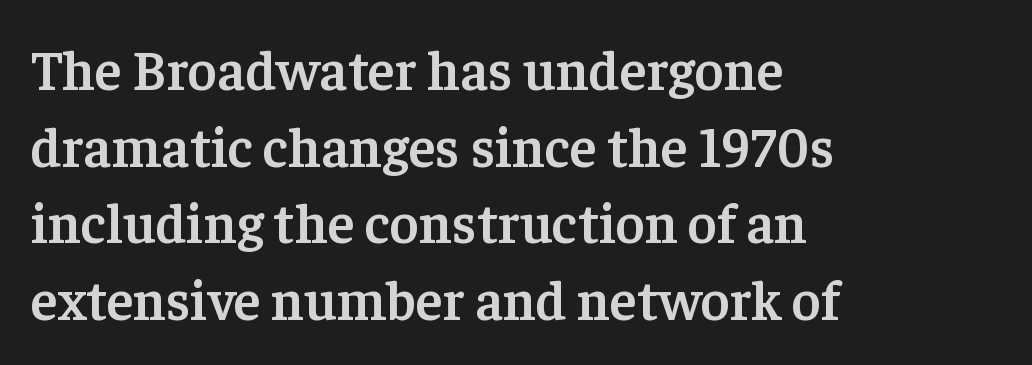
Q: Is the text bold? A: Semi-bold.
Q: Is the text italic (slanted)? A: No, it is upright.
Q: Is the typeface a serif or a sans-serif typeface? A: Serif.
Q: Is the text underlined? A: No.
Q: How is the paragraph aligned? A: Left-aligned.
Q: Is the spacing between letters normal or unusually wide? A: Normal.
Q: Is the spacing between lines tight, normal or loose? A: Normal.
Q: Width (condensed, normal, or wide)? A: Normal.
Q: Stroke contrast? A: Low.
Q: x-height? A: Medium.
Q: Monospaced? A: No.
